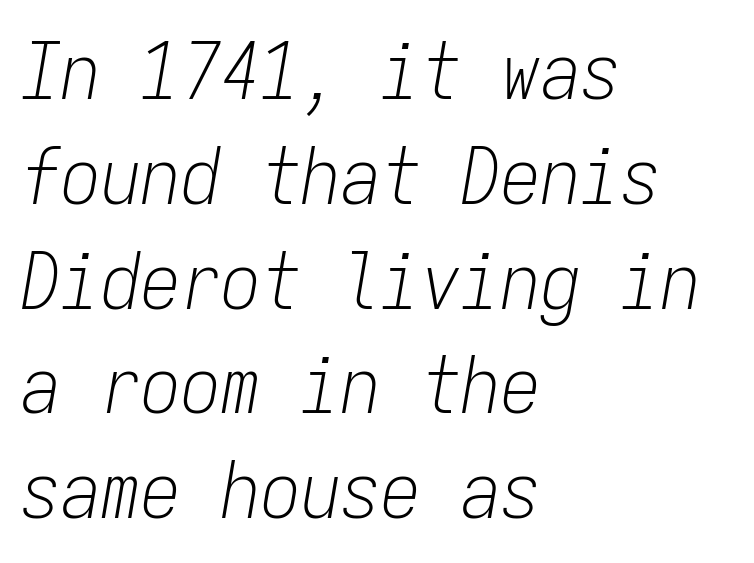
Q: Is the text bold? A: No.
Q: Is the text italic (slanted)? A: Yes, it leans right by about 9 degrees.
Q: Is the text underlined? A: No.
Q: How is the paragraph aligned? A: Left-aligned.
Q: Is the spacing between letters normal or unusually wide? A: Normal.
Q: Is the spacing between lines tight, normal or loose? A: Normal.
Q: Width (condensed, normal, or wide)? A: Condensed.
Q: Stroke contrast? A: Low.
Q: x-height? A: Medium.
Q: Monospaced? A: Yes.
